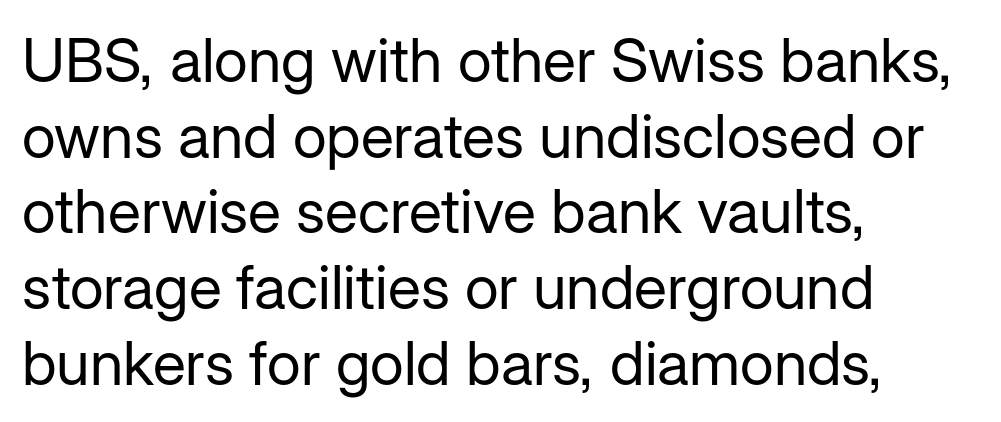
{"serif": "no", "italic": "no", "bold": "no", "weight": "regular", "width": "normal", "stroke_contrast": "low", "x_height": "medium", "monospaced": "no", "underline": "no", "align": "left", "line_spacing_ratio": 1.24, "letter_spacing": "normal", "letter_spacing_em": 0.0, "glyph_px": 61}
